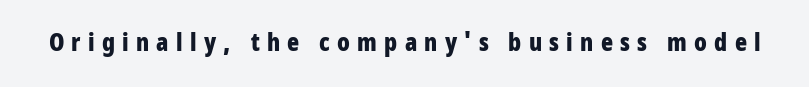
{"italic": "no", "bold": "yes", "underline": "no", "letter_spacing": "wide", "letter_spacing_em": 0.29, "glyph_px": 25}
